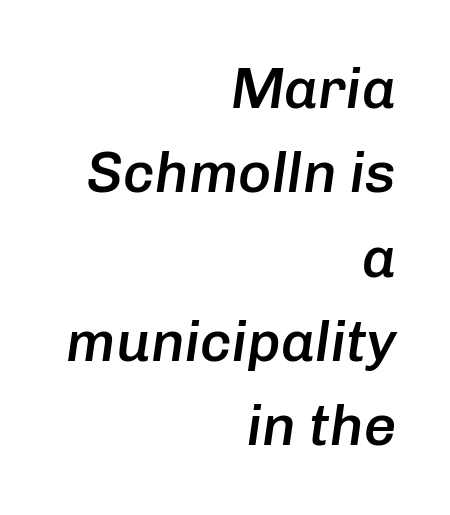
Q: Is the text bold? A: Semi-bold.
Q: Is the text italic (slanted)? A: Yes, it leans right by about 8 degrees.
Q: Is the text underlined? A: No.
Q: How is the paragraph aligned? A: Right-aligned.
Q: Is the spacing between letters normal or unusually wide? A: Normal.
Q: Is the spacing between lines tight, normal or loose? A: Normal.
Q: Width (condensed, normal, or wide)? A: Normal.
Q: Stroke contrast? A: Low.
Q: x-height? A: Medium.
Q: Monospaced? A: No.
